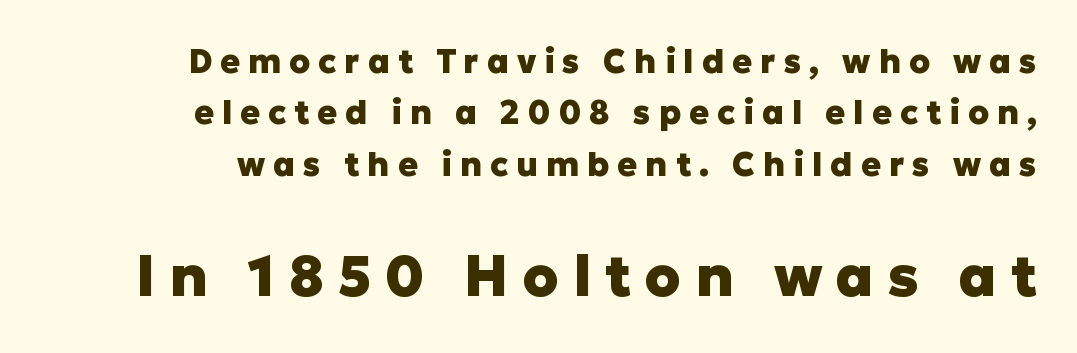
{"serif": "no", "italic": "no", "bold": "yes", "weight": "heavy", "width": "normal", "stroke_contrast": "low", "x_height": "medium", "monospaced": "no", "underline": "no", "align": "right", "line_spacing": "normal", "line_spacing_ratio": 1.56, "letter_spacing": "wide", "letter_spacing_em": 0.24, "larger_block": "second", "size_ratio": 1.73, "glyph_px": 57}
